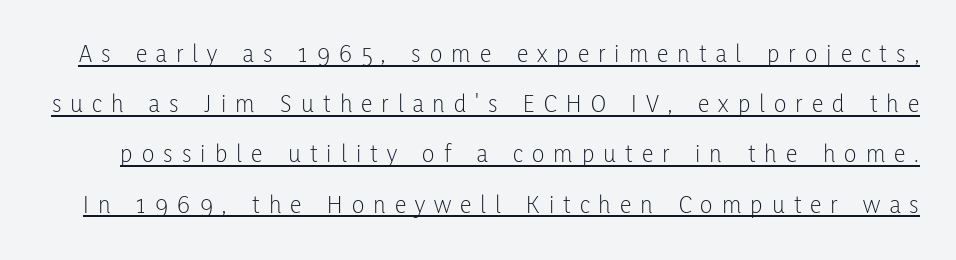
The image shows 26 px text type, upright; set loose line spacing (1.93x), unusually wide letter spacing (+0.35 em), underlined.
